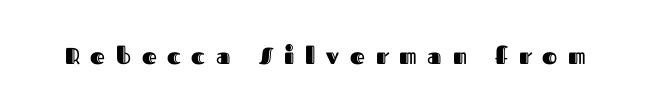
Q: Is the text italic (slanted)? A: No, it is upright.
Q: Is the text underlined? A: No.
Q: Is the spacing between letters normal or unusually wide? A: Unusually wide.
